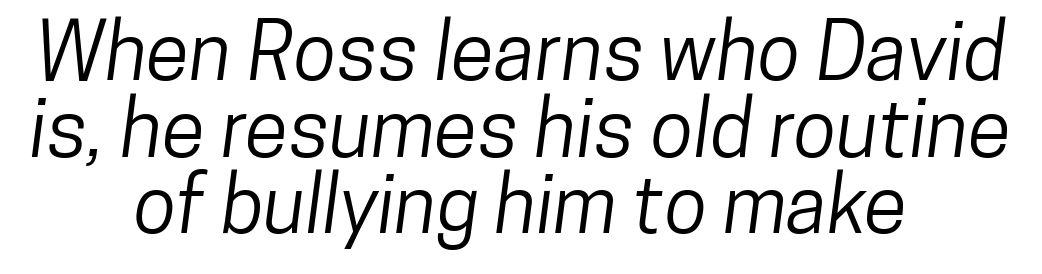
Which margin do the lines hug? Neither — every line sits in the middle. The words here are not underlined. How are the letters spaced? Ordinarily, with no added tracking. The designer went with a sans here, leaving each stem footless.
